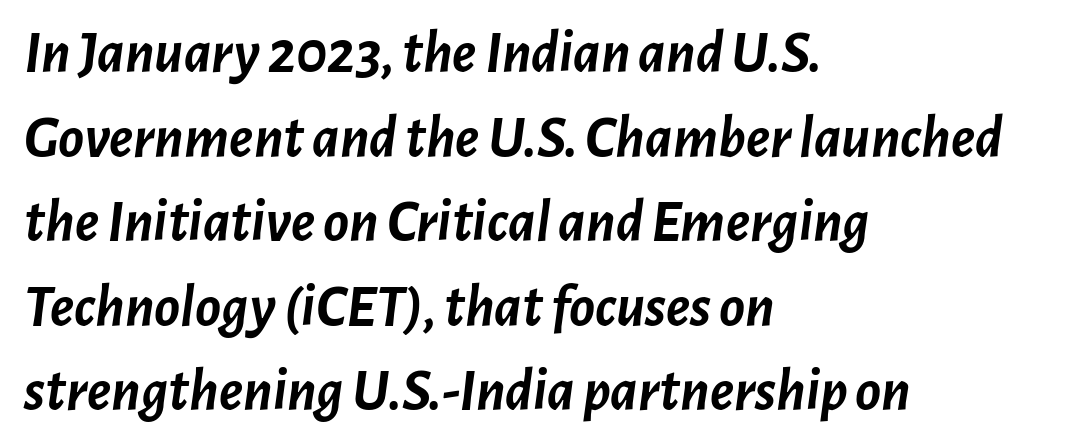
The image shows 60 px semibold type, italic (leaning right); set left-aligned, normal line spacing (1.41x), normal letter spacing, not underlined; low stroke contrast and a medium x-height.
